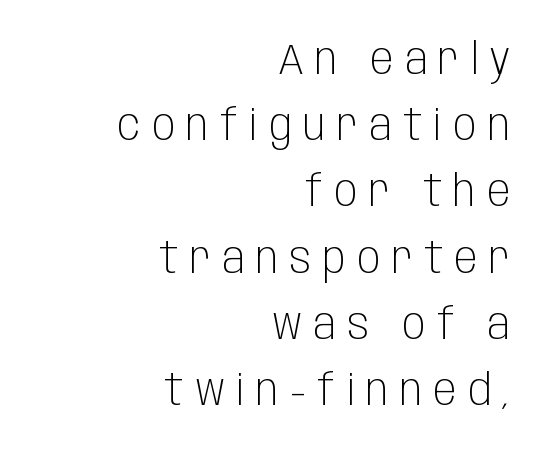
{"serif": "no", "italic": "no", "bold": "no", "weight": "light", "width": "condensed", "stroke_contrast": "low", "x_height": "large", "monospaced": "no", "underline": "no", "align": "right", "line_spacing": "normal", "line_spacing_ratio": 1.54, "letter_spacing": "wide", "letter_spacing_em": 0.26, "glyph_px": 43}
